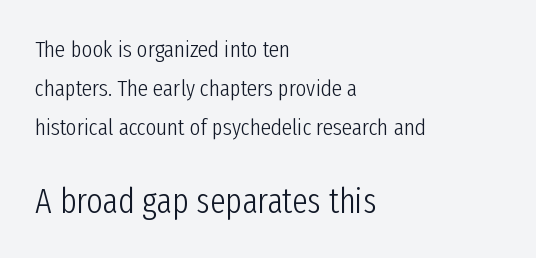
Q: Is the text bold? A: No.
Q: Is the text italic (slanted)? A: No, it is upright.
Q: Is the typeface a serif or a sans-serif typeface? A: Sans-serif.
Q: Is the text underlined? A: No.
Q: How is the paragraph aligned? A: Left-aligned.
Q: Is the spacing between letters normal or unusually wide? A: Normal.
Q: Is the spacing between lines tight, normal or loose? A: Normal.
Q: Which block of text is set in a larger size, the first (top) or the second (bottom)? A: The second (bottom) one.
Q: Width (condensed, normal, or wide)? A: Condensed.
Q: Stroke contrast? A: Low.
Q: x-height? A: Medium.
Q: Monospaced? A: No.
